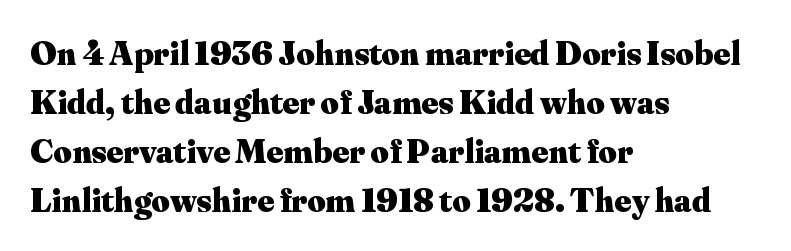
The baseline area is clear. The compositor pushed each line to the left boundary. I'd call this a serif setting — the letters wear small feet. A typesetter would call this leading conventional body-copy spacing. You could not count columns in this text — the font is proportionally spaced.
